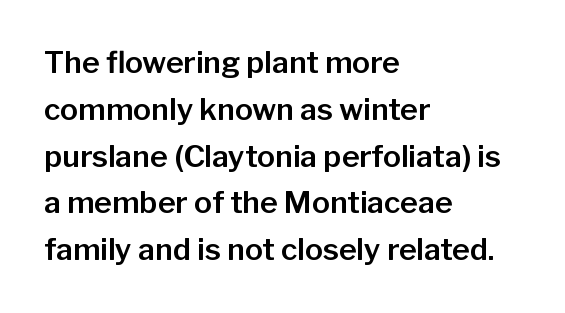
{"serif": "no", "italic": "no", "width": "normal", "stroke_contrast": "low", "x_height": "medium", "monospaced": "no", "underline": "no", "align": "left", "line_spacing": "normal", "line_spacing_ratio": 1.56, "letter_spacing": "normal", "letter_spacing_em": 0.0, "glyph_px": 30}
